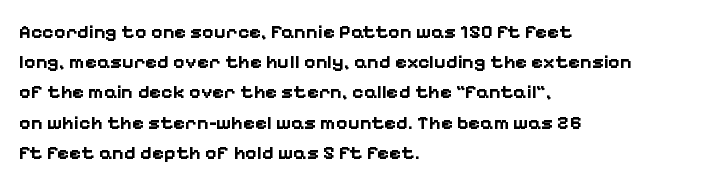
Where is the straight margin? On the left. Between one letter and the next there's only the usual sliver of space. Is there any slant? The stems are plumb. Every letter is thick-stroked: bold, no question.
